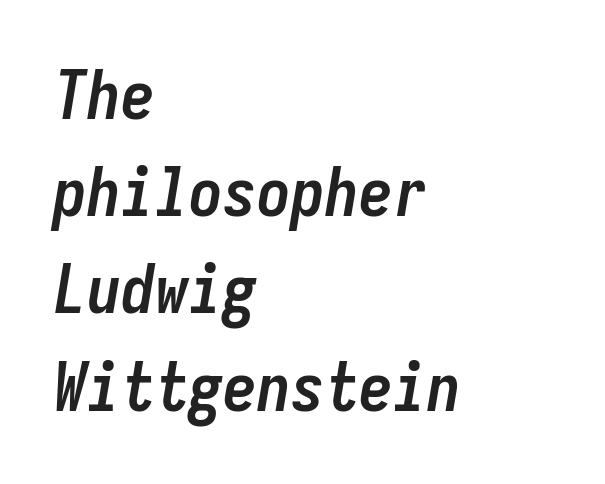
{"italic": "yes", "lean": "right", "slant_degrees": 9, "bold": "yes", "weight": "semibold", "width": "condensed", "stroke_contrast": "low", "x_height": "medium", "monospaced": "yes", "underline": "no", "align": "left", "line_spacing": "normal", "line_spacing_ratio": 1.43, "letter_spacing": "normal", "letter_spacing_em": 0.0, "glyph_px": 68}
